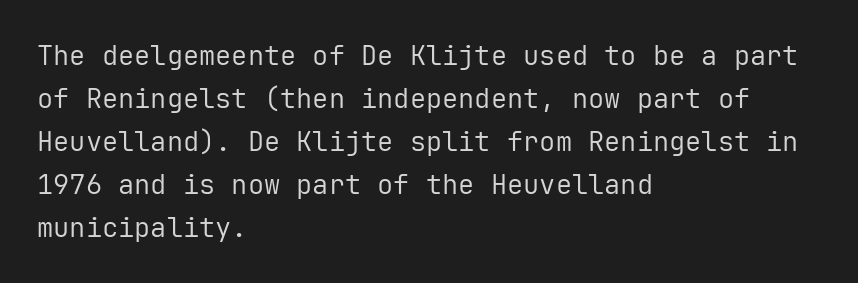
{"italic": "no", "bold": "no", "underline": "no", "align": "left", "line_spacing": "normal", "line_spacing_ratio": 1.59, "letter_spacing": "normal", "letter_spacing_em": 0.0, "glyph_px": 27}
